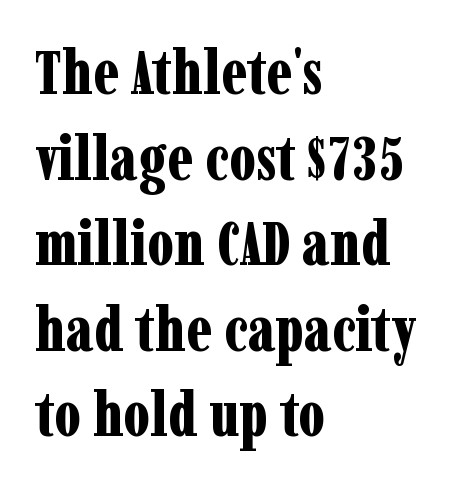
Q: Is the text bold? A: Yes.
Q: Is the text italic (slanted)? A: No, it is upright.
Q: Is the typeface a serif or a sans-serif typeface? A: Serif.
Q: Is the text underlined? A: No.
Q: How is the paragraph aligned? A: Left-aligned.
Q: Is the spacing between letters normal or unusually wide? A: Normal.
Q: Is the spacing between lines tight, normal or loose? A: Normal.
Q: Width (condensed, normal, or wide)? A: Condensed.
Q: Stroke contrast? A: Low.
Q: x-height? A: Medium.
Q: Monospaced? A: No.
